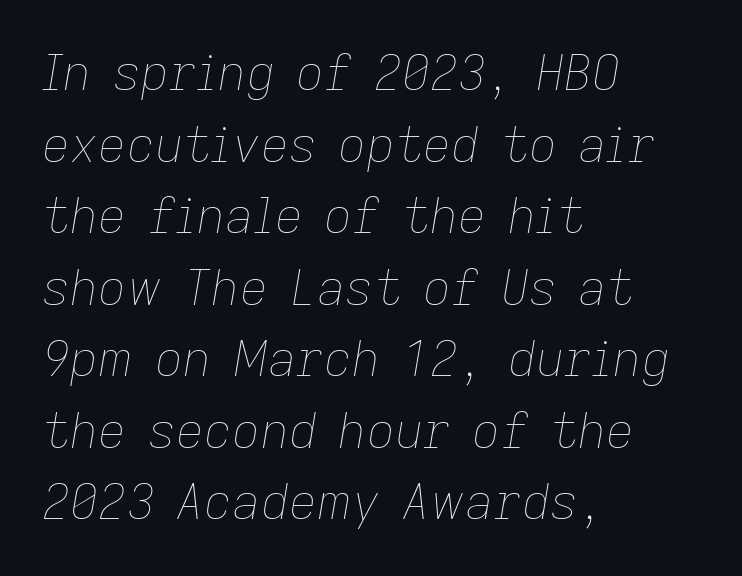
{"italic": "yes", "lean": "right", "slant_degrees": 9, "bold": "no", "weight": "thin", "width": "normal", "stroke_contrast": "low", "x_height": "medium", "monospaced": "no", "underline": "no", "align": "left", "line_spacing": "normal", "line_spacing_ratio": 1.46, "letter_spacing": "normal", "letter_spacing_em": 0.0, "glyph_px": 49}
